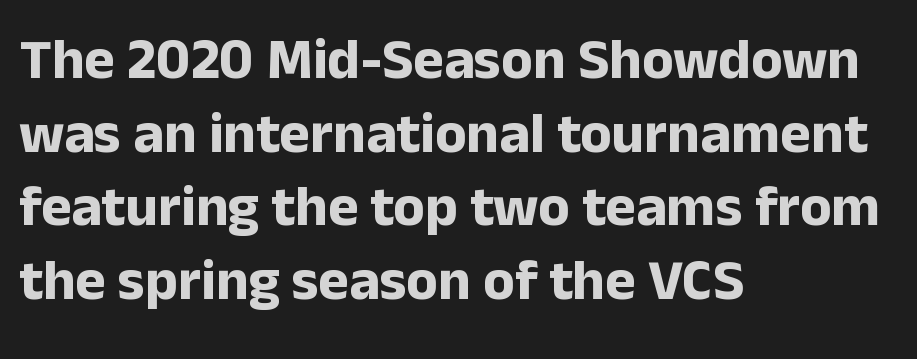
{"serif": "no", "italic": "no", "bold": "yes", "weight": "bold", "width": "normal", "stroke_contrast": "low", "x_height": "medium", "monospaced": "no", "underline": "no", "align": "left", "line_spacing": "normal", "line_spacing_ratio": 1.27, "letter_spacing": "normal", "letter_spacing_em": 0.0, "glyph_px": 58}
